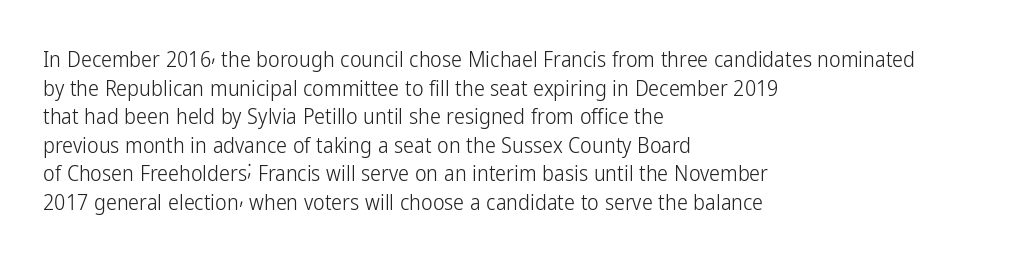
Q: Is the text bold? A: No.
Q: Is the text italic (slanted)? A: No, it is upright.
Q: Is the text underlined? A: No.
Q: How is the paragraph aligned? A: Left-aligned.
Q: Is the spacing between letters normal or unusually wide? A: Normal.
Q: Is the spacing between lines tight, normal or loose? A: Normal.
